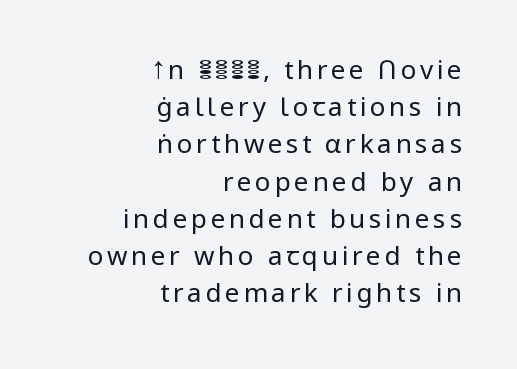
Q: Is the text bold? A: No.
Q: Is the text italic (slanted)? A: No, it is upright.
Q: Is the text underlined? A: No.
Q: How is the paragraph aligned? A: Right-aligned.
Q: Is the spacing between lines tight, normal or loose? A: Normal.
